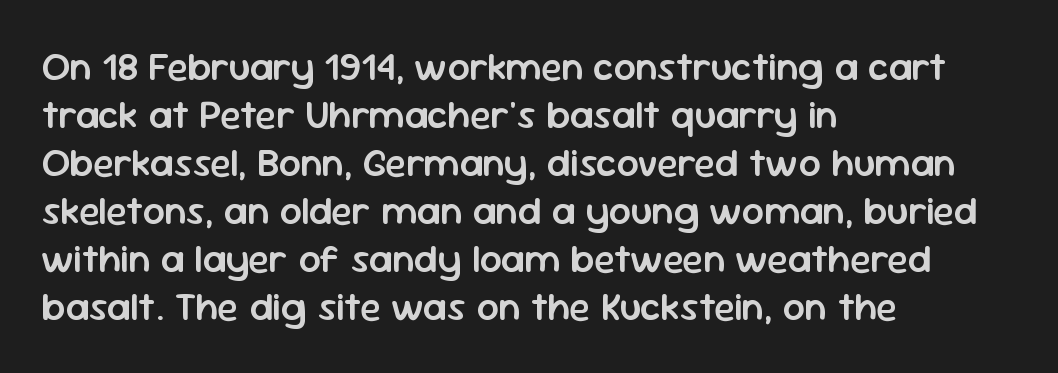
Varying glyph widths throughout — classic text-font behaviour. Caption: semibold face, moderately heavy strokes. The gaps between neighbouring characters are ordinary and unremarkable. Check under the words: just untouched page. The typography opts for an upright posture over an oblique one.
